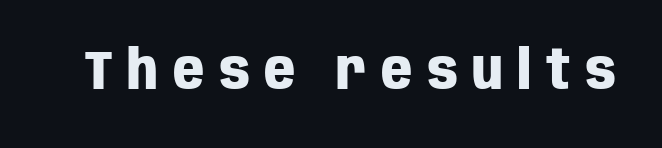
Q: Is the text bold? A: Yes.
Q: Is the text italic (slanted)? A: No, it is upright.
Q: Is the typeface a serif or a sans-serif typeface? A: Sans-serif.
Q: Is the text underlined? A: No.
Q: Is the spacing between letters normal or unusually wide? A: Unusually wide.
Q: Width (condensed, normal, or wide)? A: Condensed.
Q: Stroke contrast? A: Low.
Q: x-height? A: Large.
Q: Monospaced? A: No.
